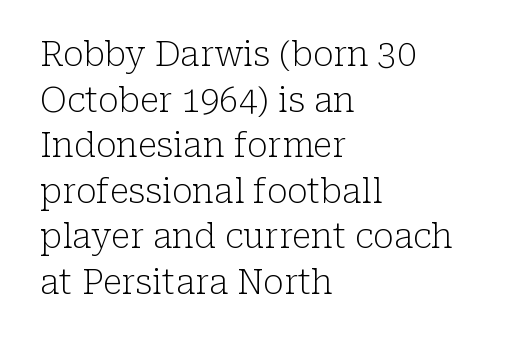
Q: Is the text bold? A: No.
Q: Is the text italic (slanted)? A: No, it is upright.
Q: Is the typeface a serif or a sans-serif typeface? A: Serif.
Q: Is the text underlined? A: No.
Q: How is the paragraph aligned? A: Left-aligned.
Q: Is the spacing between letters normal or unusually wide? A: Normal.
Q: Is the spacing between lines tight, normal or loose? A: Normal.
Q: Width (condensed, normal, or wide)? A: Normal.
Q: Stroke contrast? A: Low.
Q: x-height? A: Medium.
Q: Monospaced? A: No.
